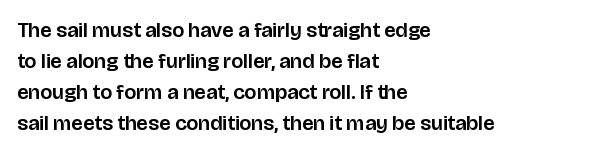
{"italic": "no", "underline": "no", "align": "left", "line_spacing": "normal", "line_spacing_ratio": 1.48, "letter_spacing": "normal", "letter_spacing_em": 0.0, "glyph_px": 21}
